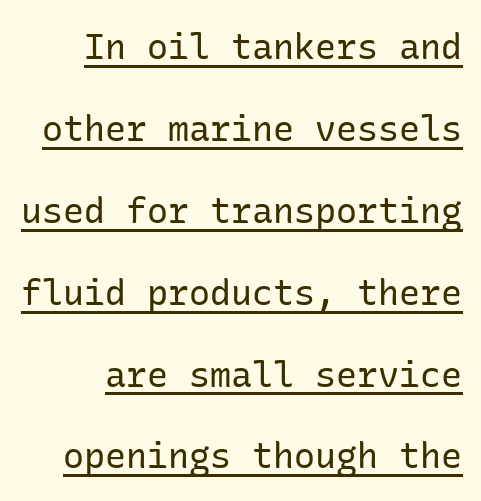
{"serif": "no", "italic": "no", "bold": "no", "weight": "regular", "width": "normal", "stroke_contrast": "low", "x_height": "medium", "underline": "yes", "line_spacing": "loose", "line_spacing_ratio": 2.34, "letter_spacing": "normal", "letter_spacing_em": 0.0, "glyph_px": 35}
